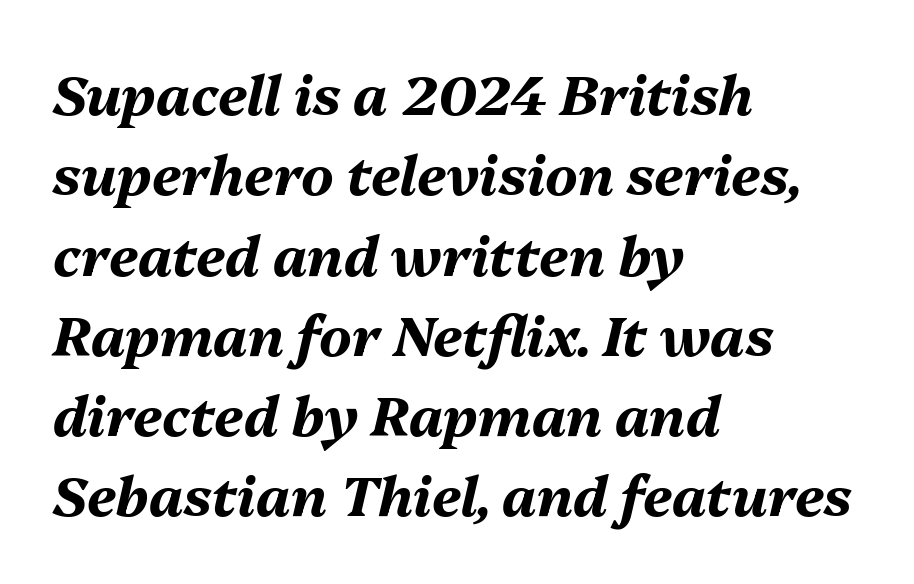
{"italic": "yes", "lean": "right", "slant_degrees": 13, "bold": "yes", "weight": "bold", "width": "normal", "stroke_contrast": "medium", "x_height": "medium", "monospaced": "no", "underline": "no", "align": "left", "line_spacing": "normal", "line_spacing_ratio": 1.46, "letter_spacing": "normal", "letter_spacing_em": 0.0, "glyph_px": 55}
